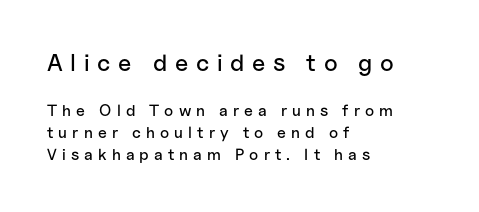
The image shows 24 px text type, upright; set left-aligned, normal line spacing (1.39x), unusually wide letter spacing (+0.32 em), not underlined; the first (top) block is 1.5x larger.
